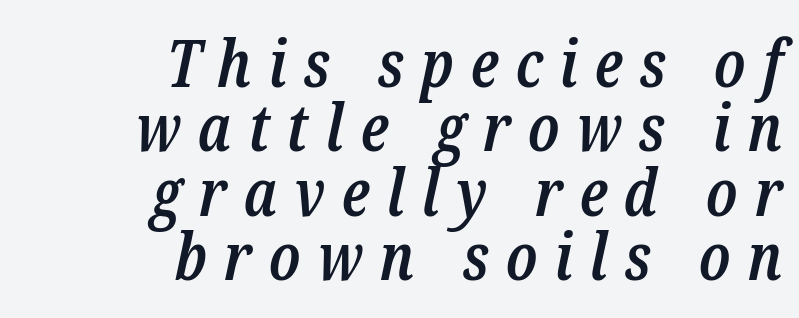
Q: Is the text bold? A: Semi-bold.
Q: Is the text italic (slanted)? A: Yes, it leans right by about 12 degrees.
Q: Is the typeface a serif or a sans-serif typeface? A: Serif.
Q: Is the text underlined? A: No.
Q: How is the paragraph aligned? A: Right-aligned.
Q: Is the spacing between letters normal or unusually wide? A: Unusually wide.
Q: Is the spacing between lines tight, normal or loose? A: Tight.
Q: Width (condensed, normal, or wide)? A: Condensed.
Q: Stroke contrast? A: Low.
Q: x-height? A: Medium.
Q: Monospaced? A: No.
